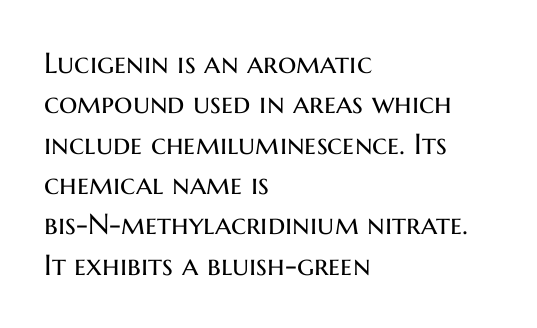
{"serif": "no", "italic": "no", "bold": "no", "weight": "regular", "width": "normal", "stroke_contrast": "medium", "x_height": "medium", "monospaced": "no", "underline": "no", "align": "left", "line_spacing": "normal", "line_spacing_ratio": 1.39, "letter_spacing": "normal", "letter_spacing_em": 0.0, "glyph_px": 29}
